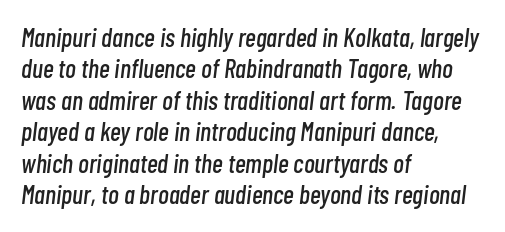
Each line starts at the same left margin while the right side varies. Does the lettering tilt? It does — this is italic. Descender tails drop into unmarked territory. Here the glyphs are tracked normally, forming tight word shapes.
